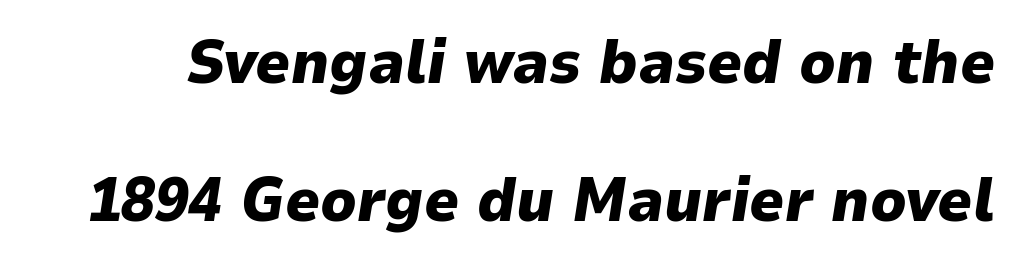
In terms of weight, the rendering is a true, heavy bold. Inter-character spacing is left at the font's built-in metrics. Do the characters align in a grid? No, the font is proportional. Notice the wide empty band between every row — that's loose leading. Designer's note — italics engaged.
